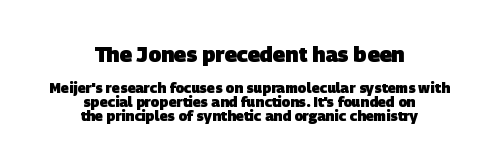
The image shows 21 px bold type; set centered, tight line spacing (1.0x), normal letter spacing, not underlined; the first (top) block is 1.5x larger.
